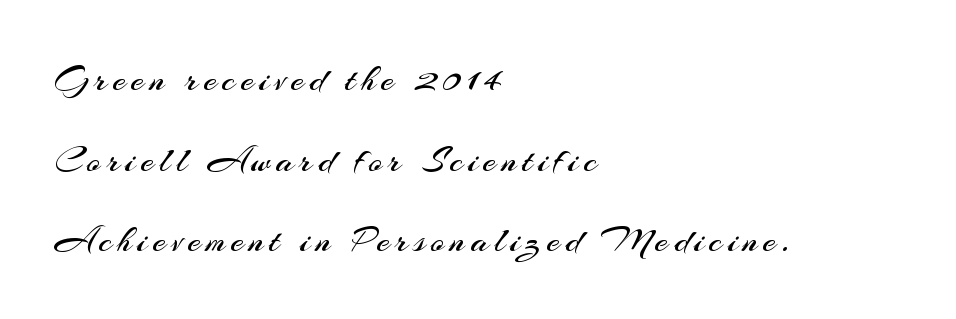
{"serif": "no", "bold": "no", "weight": "regular", "width": "normal", "stroke_contrast": "medium", "x_height": "small", "monospaced": "no", "underline": "no", "align": "left", "line_spacing": "loose", "line_spacing_ratio": 2.18, "glyph_px": 37}
